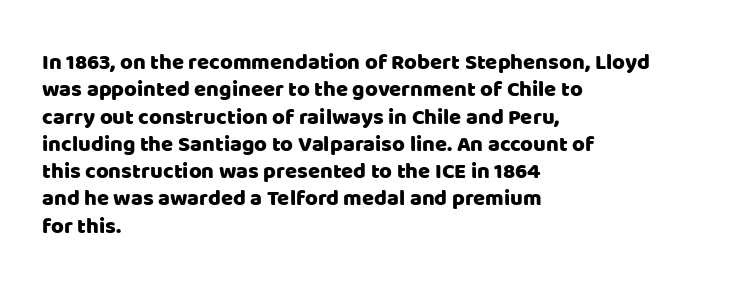
{"italic": "no", "underline": "no", "align": "left", "line_spacing_ratio": 1.24, "letter_spacing": "normal", "letter_spacing_em": 0.0, "glyph_px": 22}
